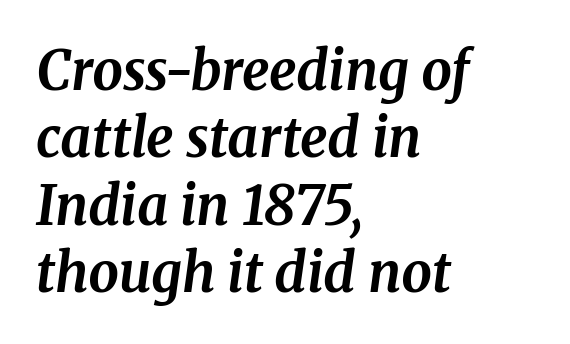
{"serif": "yes", "italic": "yes", "lean": "right", "slant_degrees": 8, "bold": "yes", "weight": "bold", "width": "normal", "stroke_contrast": "medium", "x_height": "medium", "monospaced": "no", "underline": "no", "align": "left", "line_spacing": "normal", "line_spacing_ratio": 1.25, "letter_spacing": "normal", "letter_spacing_em": 0.0, "glyph_px": 54}
